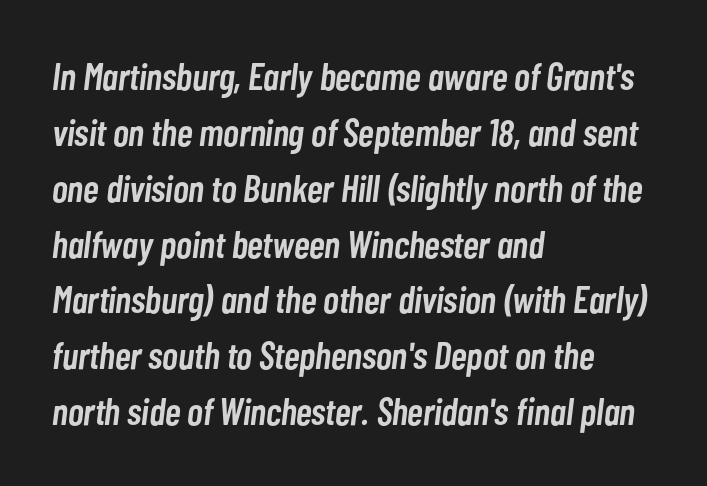
Only glyphs here, with clear space below each row. Nobody touched the tracking dial on this one. If you drew a ruler down the left edge, every line would touch it. The letters are slanted; this is an italic face. The sample has been set in demibold, a notch under bold. Note the varied advance widths — an 'i' is clearly narrower than an 'm'.
